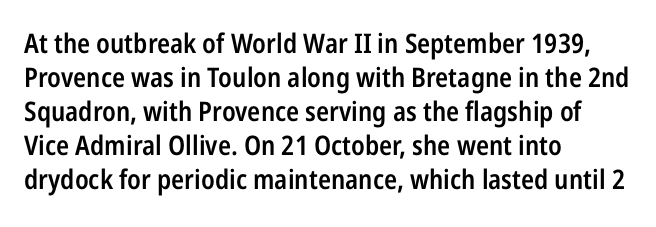
Q: Is the text bold? A: Semi-bold.
Q: Is the text italic (slanted)? A: No, it is upright.
Q: Is the text underlined? A: No.
Q: How is the paragraph aligned? A: Left-aligned.
Q: Is the spacing between letters normal or unusually wide? A: Normal.
Q: Is the spacing between lines tight, normal or loose? A: Normal.
